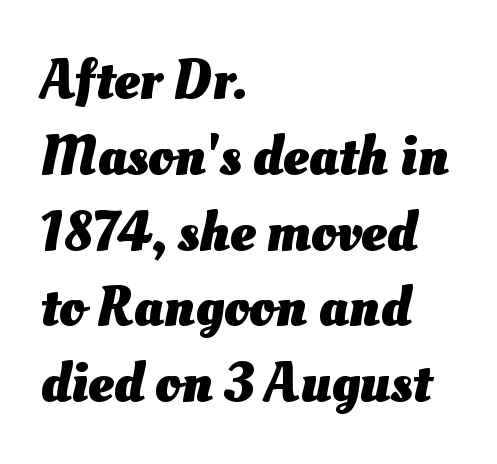
Left-aligned paragraph, ragged on the right. Spacing verdict: proportional, widths tailored to each character. Heavy-handed strokes throughout: this text is bold. Glyph-to-glyph distance matches everyday printed text. Nobody drew a line under any word here.
